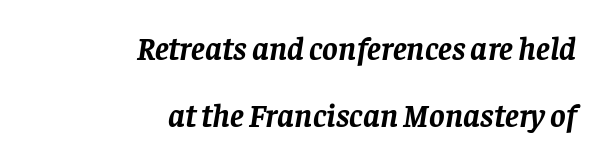
Q: Is the text bold? A: Yes.
Q: Is the text italic (slanted)? A: Yes, it leans right by about 8 degrees.
Q: Is the typeface a serif or a sans-serif typeface? A: Serif.
Q: Is the text underlined? A: No.
Q: How is the paragraph aligned? A: Right-aligned.
Q: Is the spacing between letters normal or unusually wide? A: Normal.
Q: Is the spacing between lines tight, normal or loose? A: Loose.
Q: Width (condensed, normal, or wide)? A: Normal.
Q: Stroke contrast? A: Low.
Q: x-height? A: Large.
Q: Monospaced? A: No.
